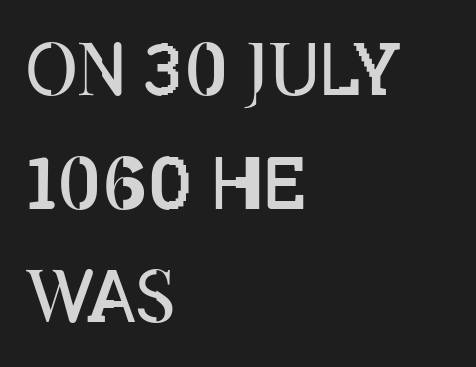
Q: Is the text bold? A: No.
Q: Is the text italic (slanted)? A: No, it is upright.
Q: Is the text underlined? A: No.
Q: How is the paragraph aligned? A: Left-aligned.
Q: Is the spacing between letters normal or unusually wide? A: Normal.
Q: Is the spacing between lines tight, normal or loose? A: Normal.
Q: Width (condensed, normal, or wide)? A: Condensed.
Q: Stroke contrast? A: Low.
Q: x-height? A: Large.
Q: Monospaced? A: No.
